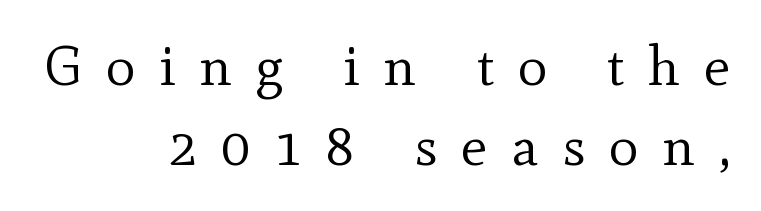
{"serif": "yes", "italic": "no", "bold": "no", "weight": "regular", "width": "normal", "x_height": "small", "monospaced": "no", "underline": "no", "align": "right", "line_spacing": "normal", "line_spacing_ratio": 1.42, "letter_spacing": "wide", "letter_spacing_em": 0.42, "glyph_px": 56}
